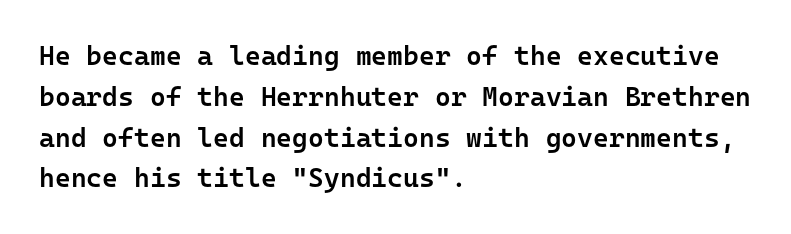
The image shows 27 px text type, upright; set left-aligned, normal line spacing (1.51x), normal letter spacing, not underlined.
